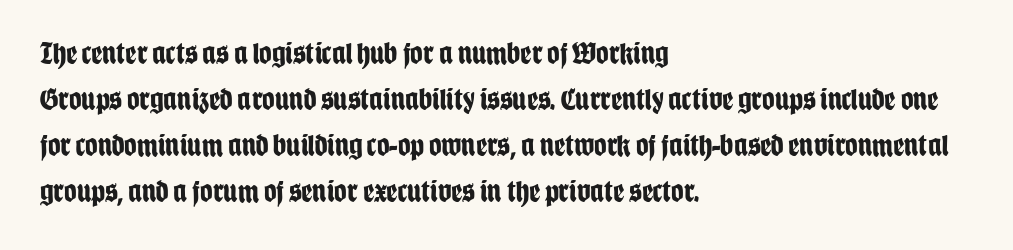
{"serif": "no", "italic": "no", "bold": "yes", "weight": "bold", "width": "condensed", "stroke_contrast": "low", "x_height": "large", "monospaced": "no", "underline": "no", "align": "left", "line_spacing": "normal", "line_spacing_ratio": 1.48, "letter_spacing": "normal", "letter_spacing_em": 0.0, "glyph_px": 31}
